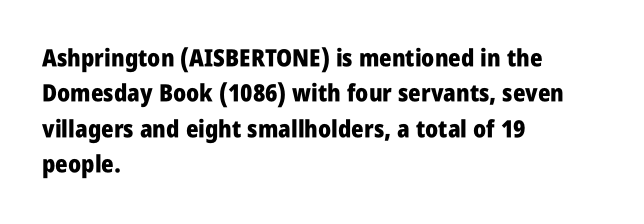
The image shows 24 px bold type, upright; set left-aligned, normal line spacing (1.47x), normal letter spacing, not underlined.
